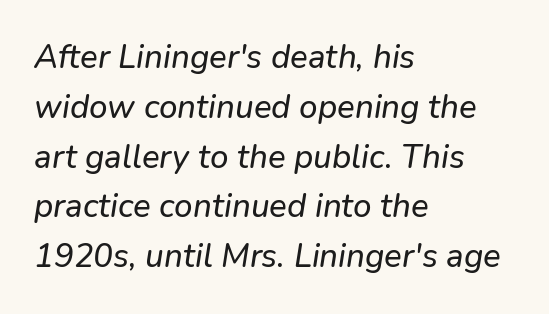
Q: Is the typeface a serif or a sans-serif typeface? A: Sans-serif.
Q: Is the text underlined? A: No.
Q: How is the paragraph aligned? A: Left-aligned.
Q: Is the spacing between letters normal or unusually wide? A: Normal.
Q: Is the spacing between lines tight, normal or loose? A: Normal.
Q: Width (condensed, normal, or wide)? A: Normal.
Q: Stroke contrast? A: Low.
Q: x-height? A: Medium.
Q: Monospaced? A: No.
